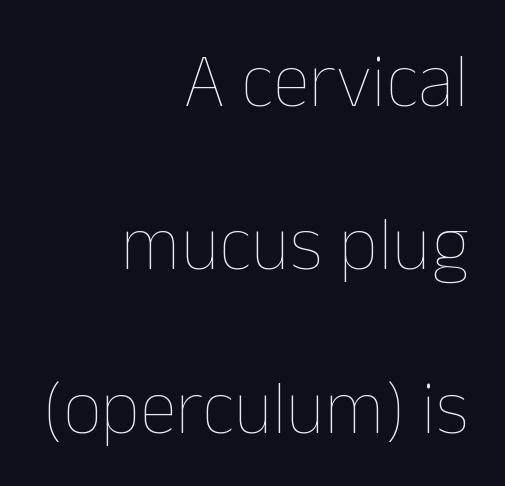
Beneath every word, the page is bare. The rendering keeps characters at their native spacing. The setting favours the right margin, as signatures and pull-quotes sometimes do. In terms of leading, this rendering errs on the spacious side. Summary of weight: not heavy and not bold.
